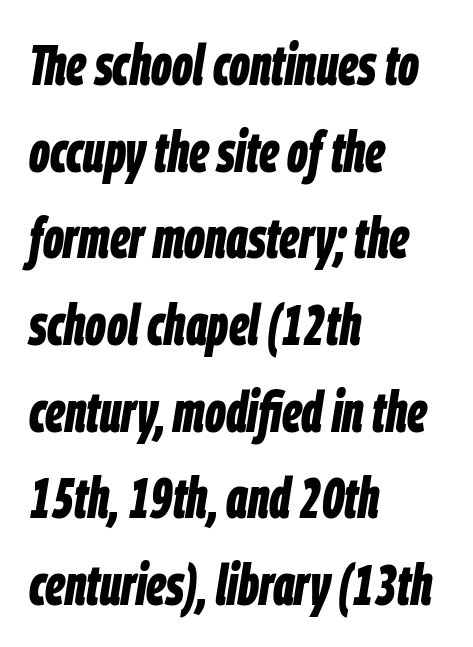
The image shows 57 px bold, condensed type, italic (leaning right); set left-aligned, normal line spacing (1.52x), normal letter spacing, not underlined; low stroke contrast and a large x-height.
